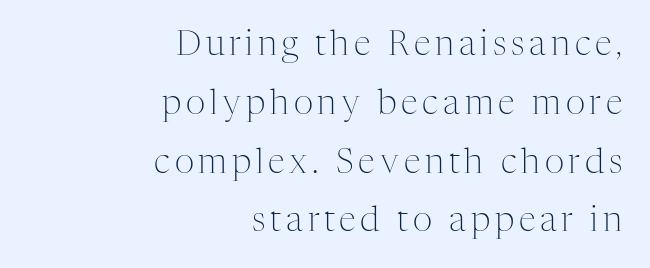
Teacher's note: observe the even right margin — that is flush-right alignment. Stem width sits at or under what a default text font uses. Proportional: the letters do not fall into vertical columns. Italic? Not at all — the glyphs are vertical. The area under the type is left untouched. The glyphs in this specimen are seriffed.
